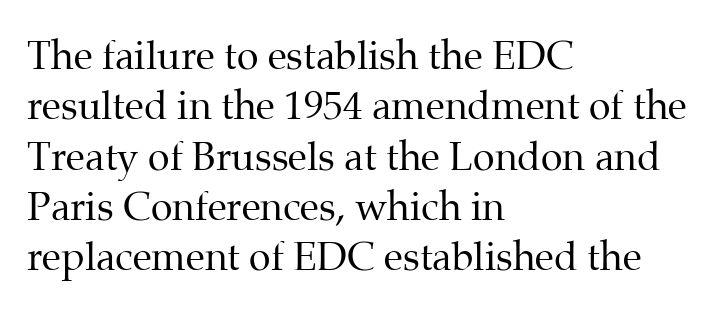
The image shows 39 px regular-weight serif type, upright; set left-aligned, normal line spacing (1.29x), normal letter spacing, not underlined; medium stroke contrast and a medium x-height.
